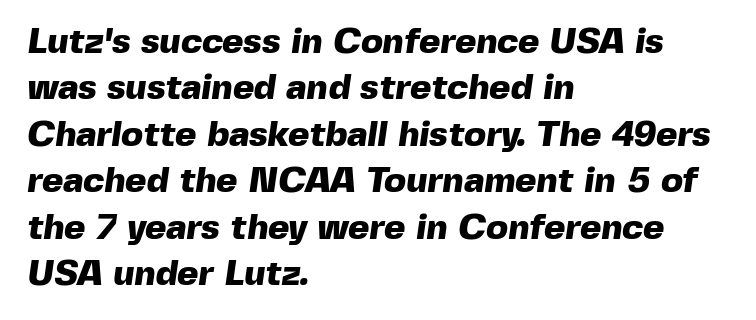
The image shows 36 px heavy sans-serif type; set left-aligned, normal line spacing (1.29x), normal letter spacing, not underlined; a medium x-height.
